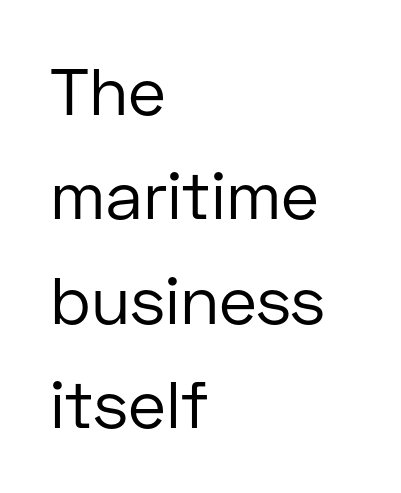
Q: Is the text bold? A: No.
Q: Is the text italic (slanted)? A: No, it is upright.
Q: Is the typeface a serif or a sans-serif typeface? A: Sans-serif.
Q: Is the text underlined? A: No.
Q: How is the paragraph aligned? A: Left-aligned.
Q: Is the spacing between letters normal or unusually wide? A: Normal.
Q: Is the spacing between lines tight, normal or loose? A: Normal.
Q: Width (condensed, normal, or wide)? A: Normal.
Q: Stroke contrast? A: Low.
Q: x-height? A: Medium.
Q: Monospaced? A: No.
